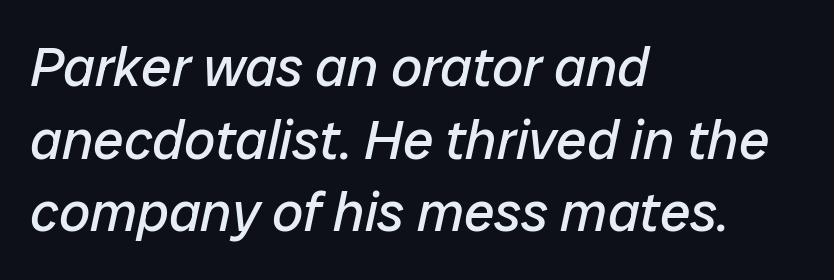
{"italic": "yes", "lean": "right", "slant_degrees": 12, "bold": "no", "weight": "regular", "width": "normal", "stroke_contrast": "low", "x_height": "medium", "monospaced": "no", "underline": "no", "align": "left", "line_spacing": "normal", "line_spacing_ratio": 1.32, "letter_spacing": "normal", "letter_spacing_em": 0.0, "glyph_px": 55}
